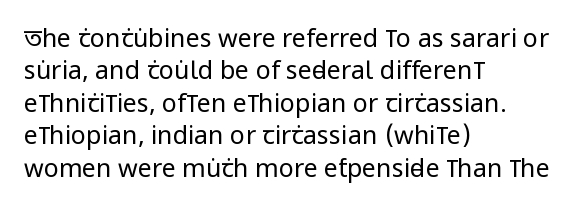
The words here are not underlined. Whoever set this chose a conventional vertical rhythm. Honestly, the letter spacing is just normal — you wouldn't notice it. Tall strokes in this sample are plumb rather than angled. Compared with a centered layout, this one pins lines to the left instead. The weight tops out at a normal text grade.
